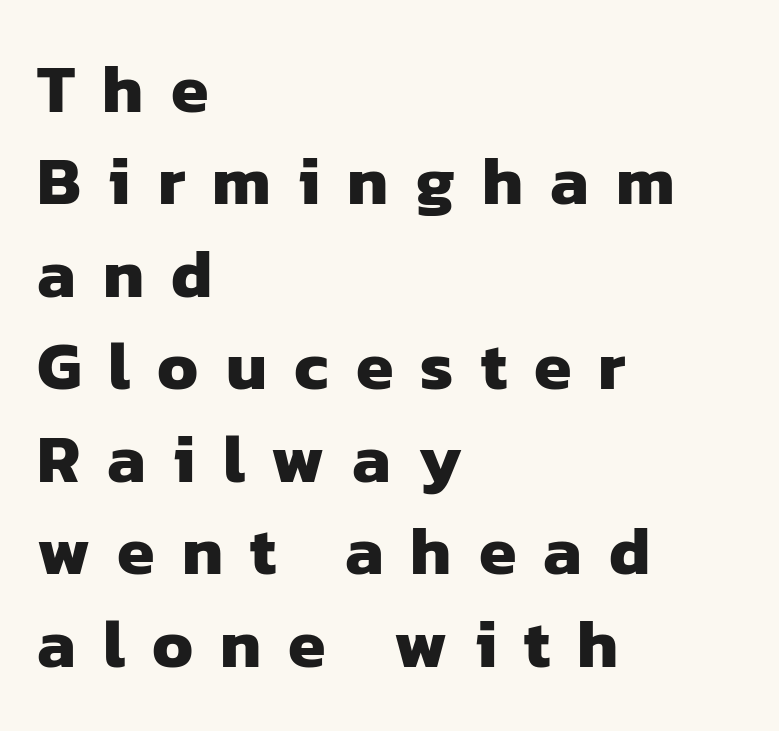
The image shows 68 px heavy sans-serif type; set left-aligned, normal line spacing (1.36x), unusually wide letter spacing (+0.4 em), not underlined; low stroke contrast and a medium x-height.
